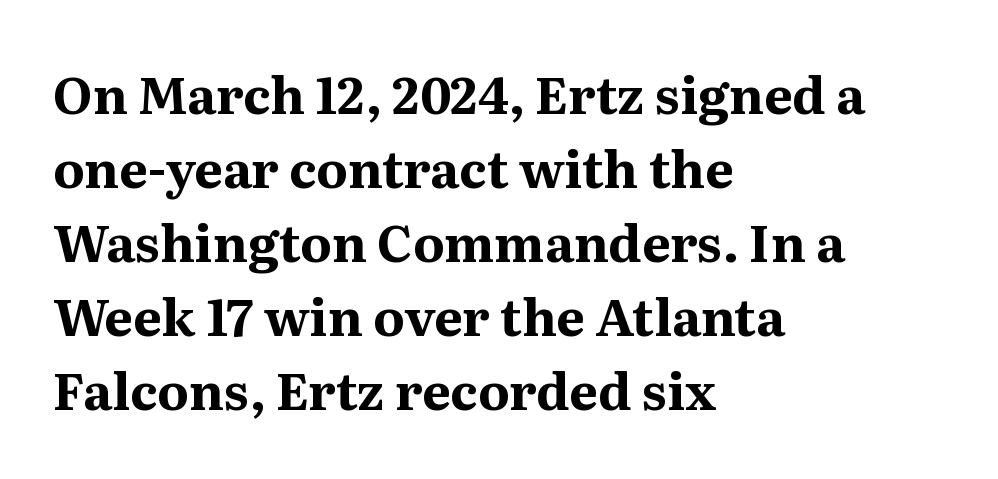
{"serif": "yes", "italic": "no", "bold": "yes", "weight": "bold", "width": "normal", "stroke_contrast": "medium", "x_height": "medium", "monospaced": "no", "underline": "no", "align": "left", "line_spacing": "normal", "line_spacing_ratio": 1.45, "letter_spacing": "normal", "letter_spacing_em": 0.0, "glyph_px": 51}
